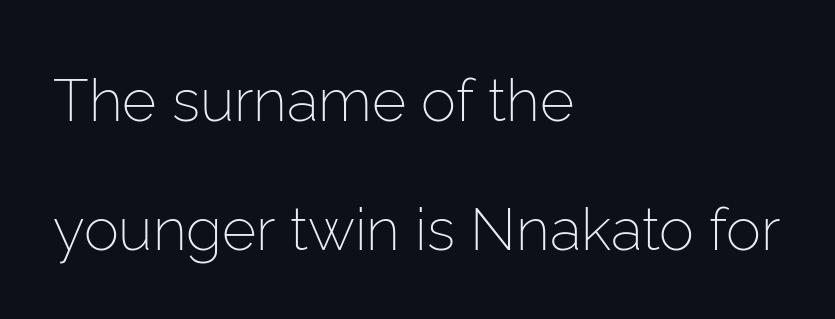
{"serif": "no", "italic": "no", "bold": "no", "weight": "light", "width": "normal", "stroke_contrast": "low", "x_height": "medium", "monospaced": "no", "underline": "no", "align": "left", "line_spacing": "loose", "line_spacing_ratio": 2.19, "letter_spacing": "normal", "letter_spacing_em": 0.0, "glyph_px": 59}
